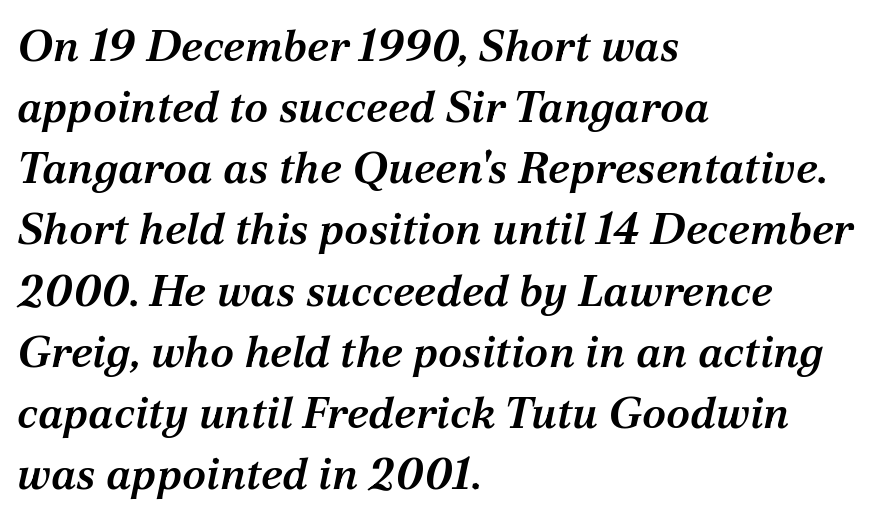
The rows are spaced the way most documents space them. Summary of weight: moderately heavy, a semibold. The passage shown is typed in a proportional face where columns would drift. A serif font was chosen for this passage. Line starts are locked; line ends wander. Compared with ordinary roman type, these characters are visibly tilted.
